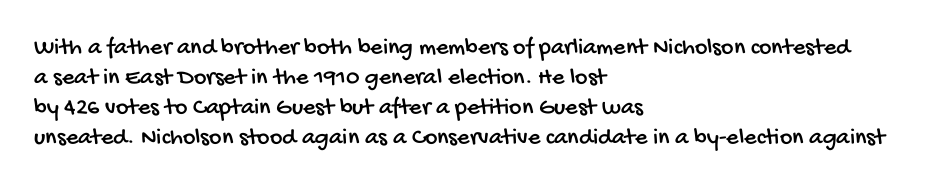
Q: Is the text underlined? A: No.
Q: How is the paragraph aligned? A: Left-aligned.
Q: Is the spacing between letters normal or unusually wide? A: Normal.
Q: Is the spacing between lines tight, normal or loose? A: Normal.
